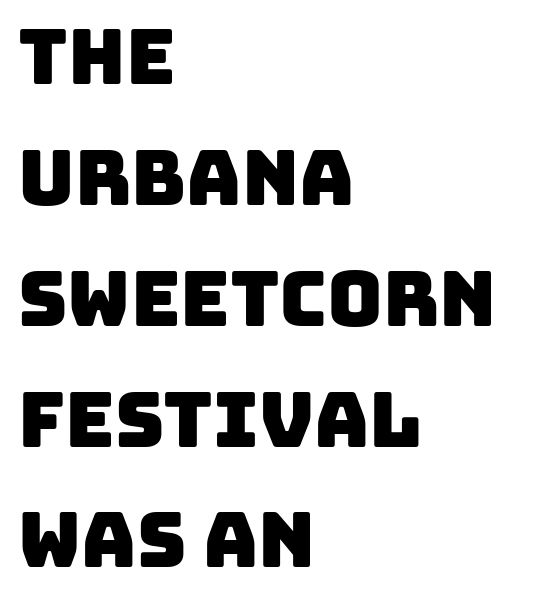
{"serif": "no", "width": "normal", "stroke_contrast": "low", "x_height": "large", "monospaced": "no", "underline": "no", "align": "left", "line_spacing": "normal", "line_spacing_ratio": 1.59, "letter_spacing": "normal", "letter_spacing_em": 0.0, "glyph_px": 76}
